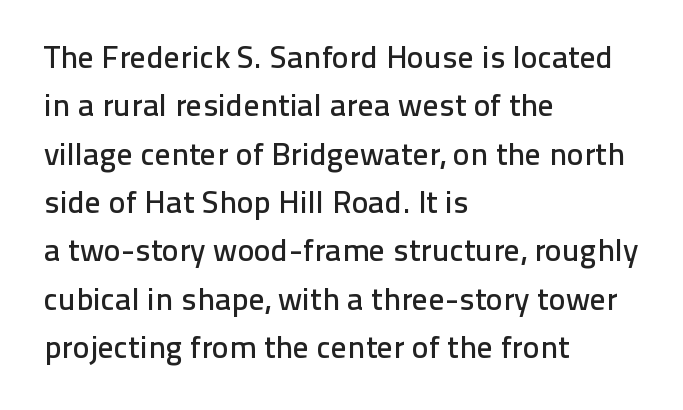
Unmarked baselines from the first word to the last. Each letter keeps its own natural width here, so spacing adapts to shape. The block of text has a typical density, with ordinary space between rows. Observe the absence of serifs on each vertical stroke in this sample.
